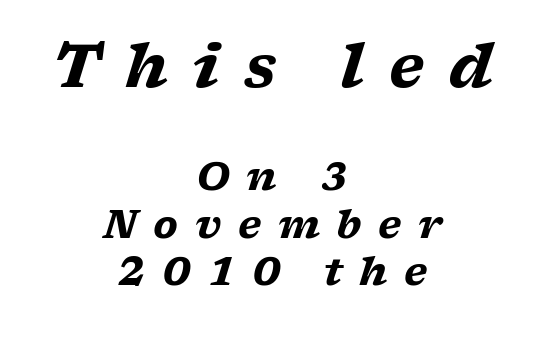
The image shows 59 px heavy, wide serif type, italic (leaning right); set centered, line spacing 1.22x, unusually wide letter spacing (+0.42 em), not underlined; the first (top) block is 1.51x larger; low stroke contrast and a medium x-height.
